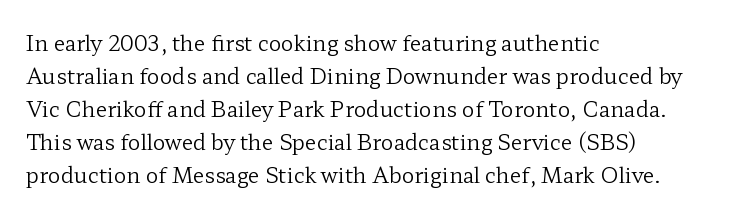
Q: Is the text bold? A: No.
Q: Is the text italic (slanted)? A: No, it is upright.
Q: Is the text underlined? A: No.
Q: How is the paragraph aligned? A: Left-aligned.
Q: Is the spacing between letters normal or unusually wide? A: Normal.
Q: Is the spacing between lines tight, normal or loose? A: Normal.
